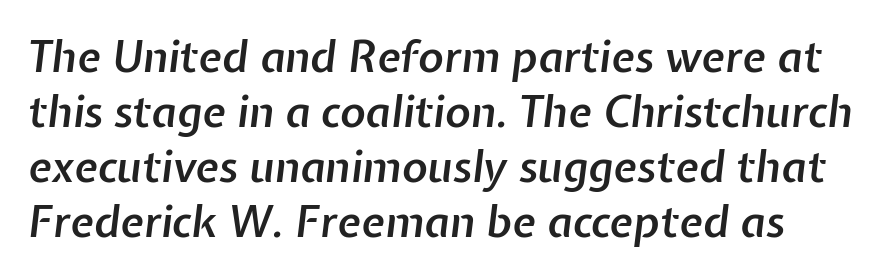
The image shows 43 px semibold type, italic (leaning right); set normal line spacing (1.28x), normal letter spacing, not underlined; low stroke contrast and a medium x-height.
